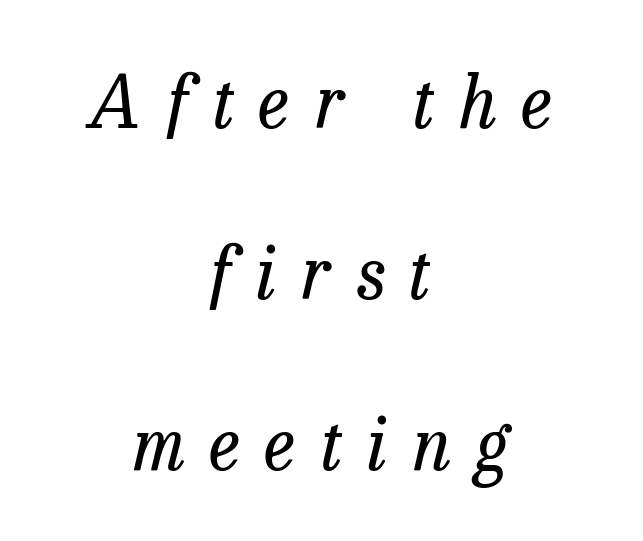
The image shows 71 px regular-weight serif type, italic (leaning right); set centered, loose line spacing (2.41x), unusually wide letter spacing (+0.35 em), not underlined; low stroke contrast and a medium x-height.
